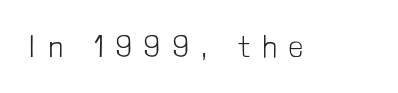
Q: Is the text bold? A: No.
Q: Is the text italic (slanted)? A: No, it is upright.
Q: Is the typeface a serif or a sans-serif typeface? A: Sans-serif.
Q: Is the text underlined? A: No.
Q: Is the spacing between letters normal or unusually wide? A: Unusually wide.
Q: Width (condensed, normal, or wide)? A: Condensed.
Q: Stroke contrast? A: Low.
Q: x-height? A: Medium.
Q: Monospaced? A: No.
